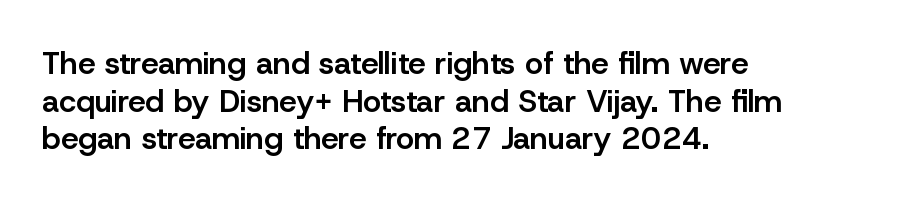
{"serif": "no", "italic": "no", "bold": "semi", "weight": "semibold", "width": "normal", "stroke_contrast": "low", "x_height": "medium", "monospaced": "no", "underline": "no", "align": "left", "line_spacing_ratio": 1.21, "letter_spacing": "normal", "letter_spacing_em": 0.0, "glyph_px": 31}
